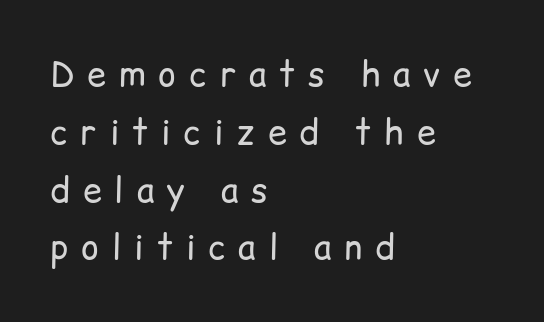
No chunkiness to these letters — they're not bold. The gap between lines stays unmarked. Vertically, the passage feels balanced, rows spaced as you'd expect. Characters remain perfectly vertical along every line. Note the varied advance widths — an 'i' is clearly narrower than an 'm'.
